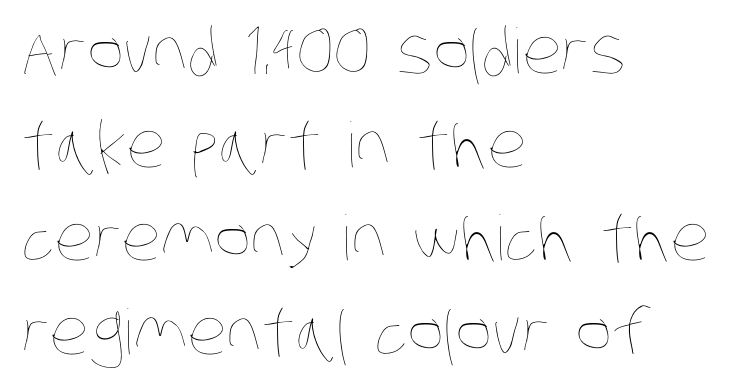
Unbolded letterforms with no extra heft. Varying glyph widths throughout — classic text-font behaviour. Short and long lines alike share a common starting point at left. Plain, unruled lines of type.
